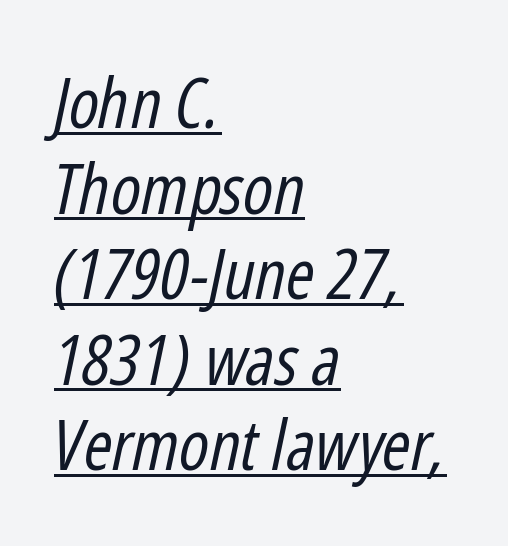
Q: Is the text bold? A: No.
Q: Is the text italic (slanted)? A: Yes, it leans right by about 12 degrees.
Q: Is the text underlined? A: Yes.
Q: How is the paragraph aligned? A: Left-aligned.
Q: Is the spacing between letters normal or unusually wide? A: Normal.
Q: Width (condensed, normal, or wide)? A: Condensed.
Q: Stroke contrast? A: Low.
Q: x-height? A: Medium.
Q: Monospaced? A: No.
